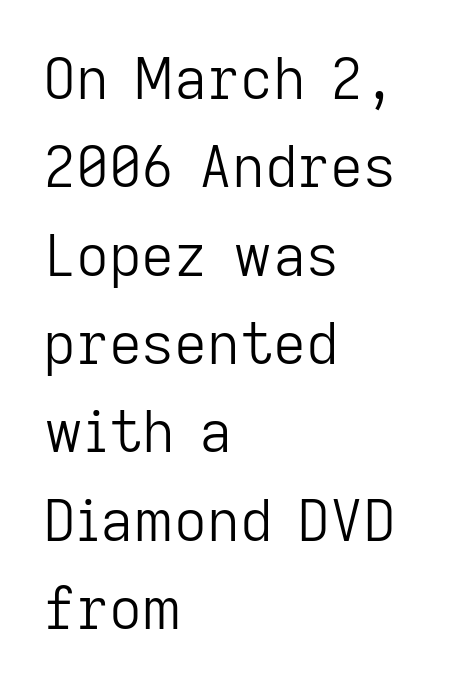
The image shows 57 px light sans-serif type, upright; set left-aligned, normal line spacing (1.55x), normal letter spacing, not underlined; low stroke contrast and a medium x-height.
